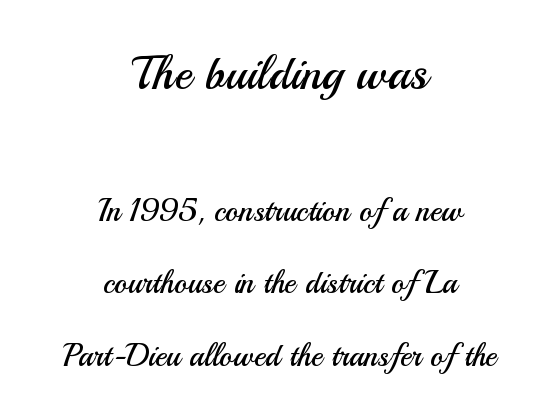
Q: Is the text bold? A: No.
Q: Is the text italic (slanted)? A: Yes.
Q: Is the typeface a serif or a sans-serif typeface? A: Sans-serif.
Q: Is the text underlined? A: No.
Q: How is the paragraph aligned? A: Centered.
Q: Is the spacing between letters normal or unusually wide? A: Normal.
Q: Is the spacing between lines tight, normal or loose? A: Loose.
Q: Which block of text is set in a larger size, the first (top) or the second (bottom)? A: The first (top) one.
Q: Width (condensed, normal, or wide)? A: Normal.
Q: Stroke contrast? A: Medium.
Q: x-height? A: Small.
Q: Monospaced? A: No.
